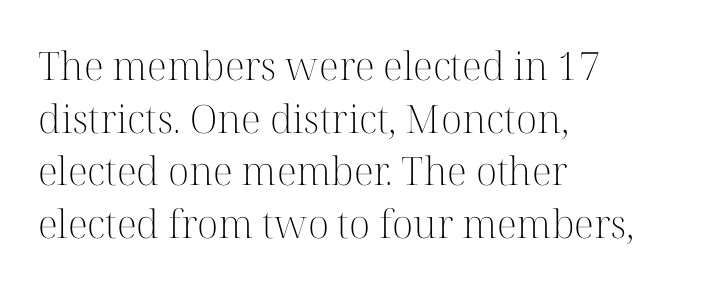
The image shows 39 px light serif type, upright; set left-aligned, normal line spacing (1.35x), normal letter spacing, not underlined; high stroke contrast and a medium x-height.
